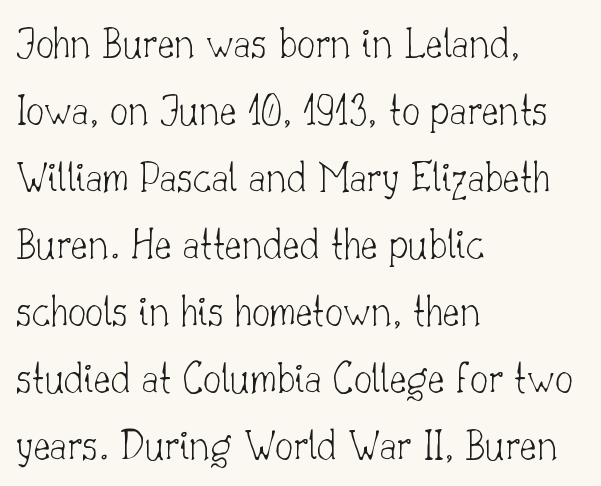
This is serif lettering, the kind often seen in printed books. Anything drawn beneath the words? Only blank space. Leading matches the norm, producing a regular column. Stem width sits at or under what a default text font uses. Style check: upright. Think of a printed novel: that variable character pitch is what you see here.
